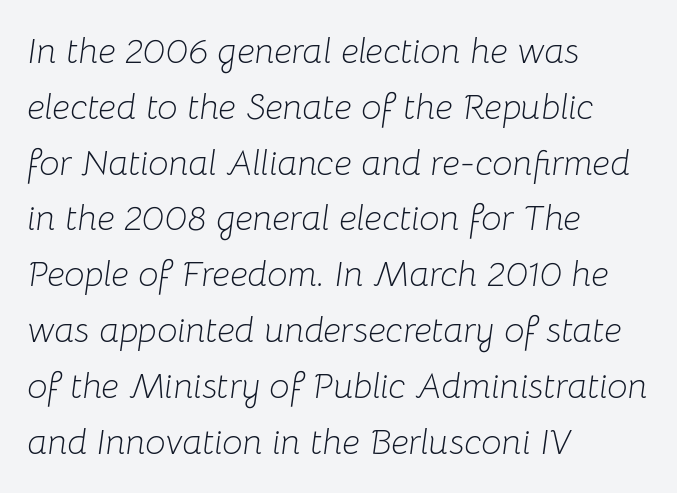
{"italic": "yes", "lean": "right", "slant_degrees": 8, "bold": "no", "weight": "light", "width": "normal", "stroke_contrast": "low", "x_height": "medium", "monospaced": "no", "underline": "no", "align": "left", "line_spacing": "normal", "line_spacing_ratio": 1.55, "letter_spacing": "normal", "letter_spacing_em": 0.0, "glyph_px": 36}
